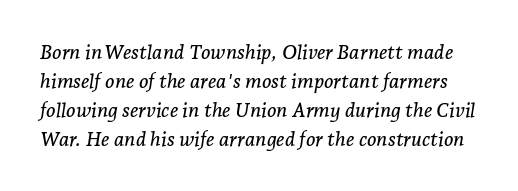
{"italic": "yes", "lean": "right", "slant_degrees": 7, "underline": "no", "line_spacing": "normal", "line_spacing_ratio": 1.45, "letter_spacing": "normal", "letter_spacing_em": 0.0, "glyph_px": 20}
